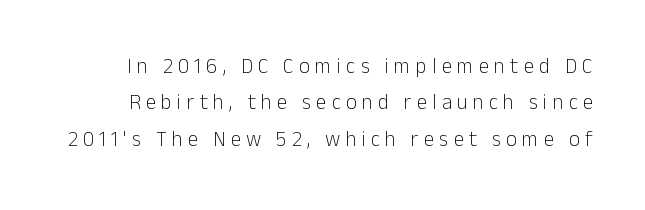
Heaviness? Minimal to ordinary, like unemphasized prose. The letters are spread apart with noticeably loose tracking. Nope, not italic — everything's standing straight. Descenders are the only things crossing below the line.
